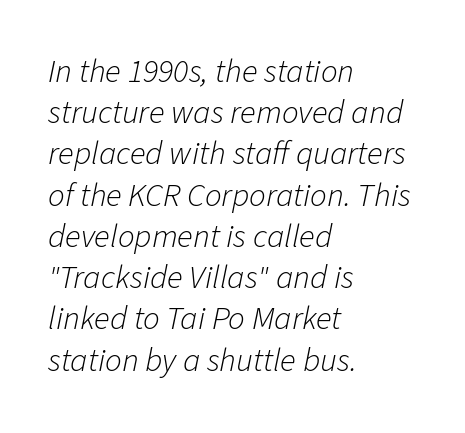
Q: Is the text bold? A: No.
Q: Is the text italic (slanted)? A: Yes, it leans right by about 11 degrees.
Q: Is the text underlined? A: No.
Q: How is the paragraph aligned? A: Left-aligned.
Q: Is the spacing between letters normal or unusually wide? A: Normal.
Q: Is the spacing between lines tight, normal or loose? A: Normal.
Q: Width (condensed, normal, or wide)? A: Normal.
Q: Stroke contrast? A: Low.
Q: x-height? A: Medium.
Q: Monospaced? A: No.
